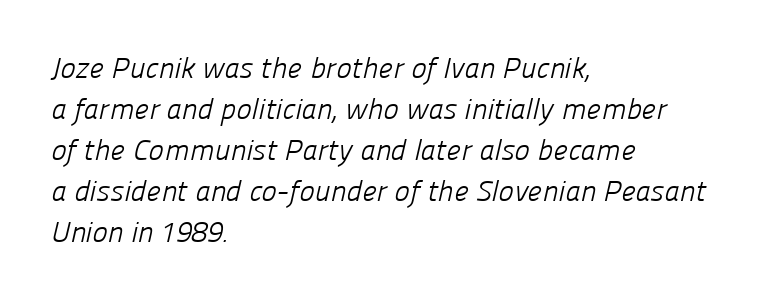
{"serif": "no", "bold": "no", "weight": "light", "width": "normal", "stroke_contrast": "low", "x_height": "medium", "monospaced": "no", "underline": "no", "align": "left", "line_spacing": "normal", "line_spacing_ratio": 1.41, "letter_spacing": "normal", "letter_spacing_em": 0.0, "glyph_px": 29}
